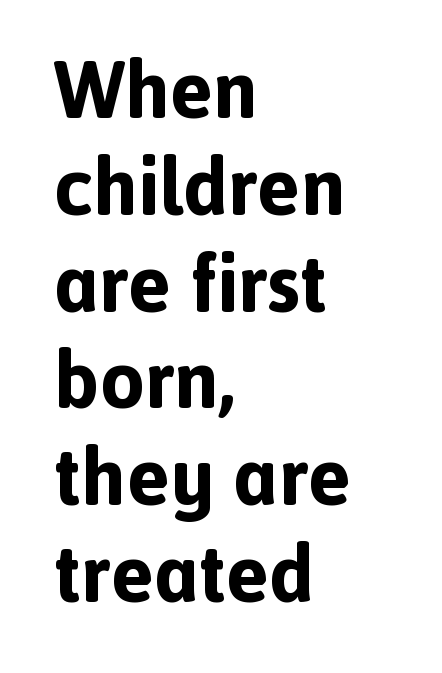
Notice how the passage keeps a crisp vertical edge on the left only. Spacing between characters is what you'd get straight out of the box. Quick note: underline off. The characters display no serif detailing; their extremities are plain.
